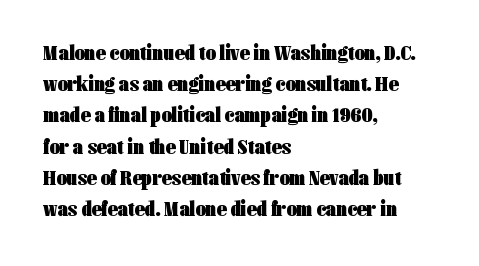
The image shows 22 px bold type, upright; set left-aligned, normal line spacing (1.42x), normal letter spacing, not underlined.
